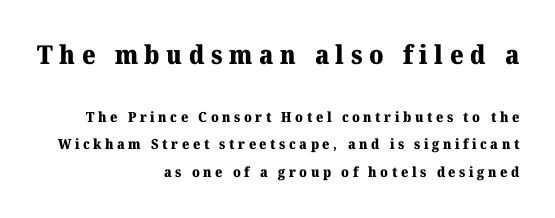
Q: Is the text bold? A: Yes.
Q: Is the text italic (slanted)? A: No, it is upright.
Q: Is the text underlined? A: No.
Q: How is the paragraph aligned? A: Right-aligned.
Q: Is the spacing between letters normal or unusually wide? A: Unusually wide.
Q: Is the spacing between lines tight, normal or loose? A: Loose.
Q: Which block of text is set in a larger size, the first (top) or the second (bottom)? A: The first (top) one.
